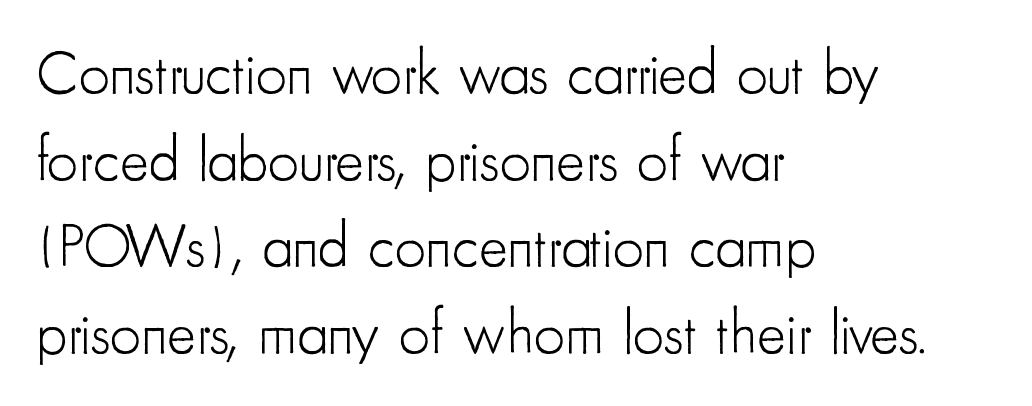
Q: Is the text bold? A: No.
Q: Is the text italic (slanted)? A: No, it is upright.
Q: Is the typeface a serif or a sans-serif typeface? A: Sans-serif.
Q: Is the text underlined? A: No.
Q: How is the paragraph aligned? A: Left-aligned.
Q: Is the spacing between letters normal or unusually wide? A: Normal.
Q: Is the spacing between lines tight, normal or loose? A: Normal.
Q: Width (condensed, normal, or wide)? A: Condensed.
Q: Stroke contrast? A: Low.
Q: x-height? A: Small.
Q: Monospaced? A: No.
